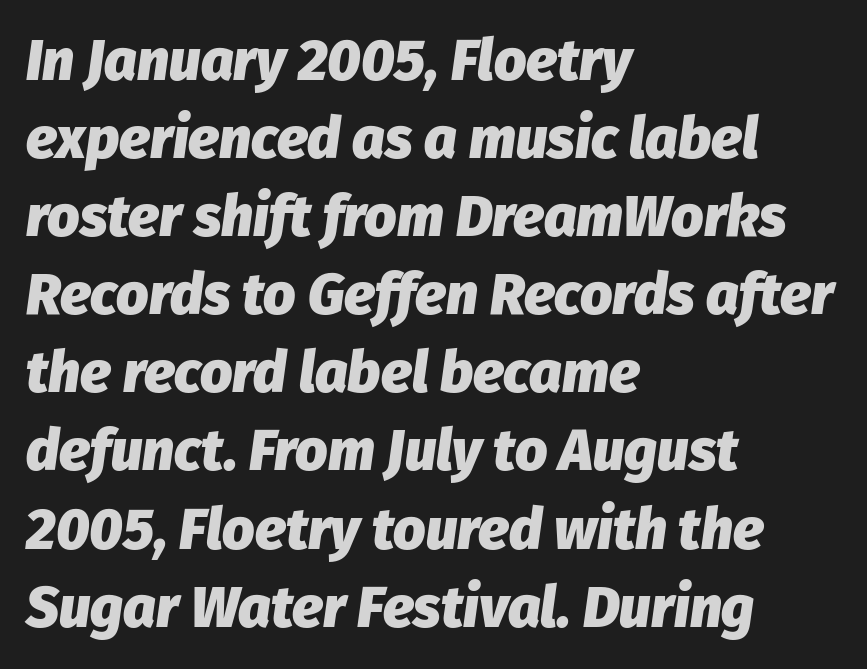
{"italic": "yes", "lean": "right", "slant_degrees": 8, "bold": "yes", "weight": "heavy", "width": "normal", "stroke_contrast": "low", "x_height": "medium", "monospaced": "no", "underline": "no", "align": "left", "line_spacing": "normal", "line_spacing_ratio": 1.37, "letter_spacing": "normal", "letter_spacing_em": 0.0, "glyph_px": 57}
